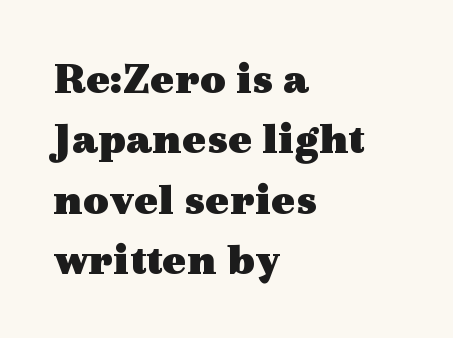
Do the letters lean? They stand straight. This is heavy type, rendered in bold. You could not count columns in this text — the font is proportionally spaced. This block has exactly the height ordinary leading produces. This sample is left-justified, so line endings fall wherever the words run out.
